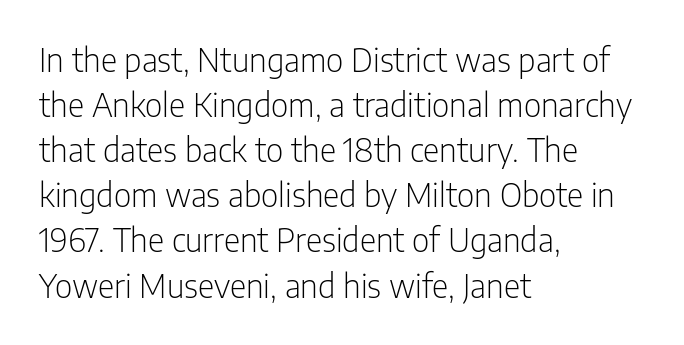
Q: Is the text bold? A: No.
Q: Is the text italic (slanted)? A: No, it is upright.
Q: Is the typeface a serif or a sans-serif typeface? A: Sans-serif.
Q: Is the text underlined? A: No.
Q: How is the paragraph aligned? A: Left-aligned.
Q: Is the spacing between letters normal or unusually wide? A: Normal.
Q: Is the spacing between lines tight, normal or loose? A: Normal.
Q: Width (condensed, normal, or wide)? A: Condensed.
Q: Stroke contrast? A: Low.
Q: x-height? A: Medium.
Q: Monospaced? A: No.
